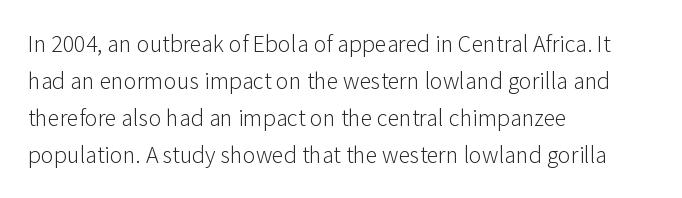
{"italic": "no", "bold": "no", "underline": "no", "align": "left", "line_spacing": "normal", "line_spacing_ratio": 1.54, "letter_spacing": "normal", "letter_spacing_em": 0.0, "glyph_px": 24}
